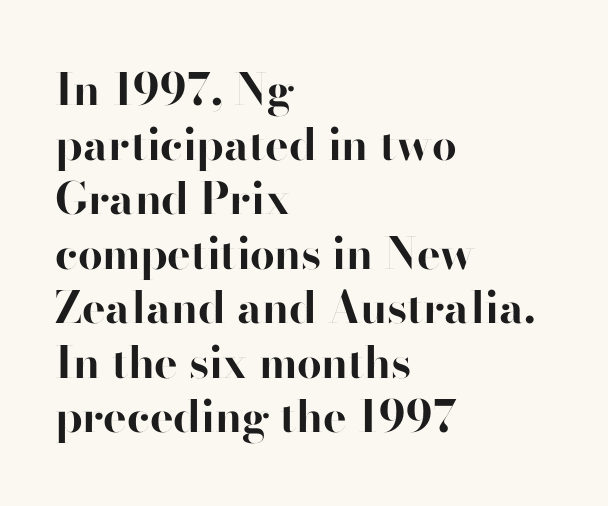
The typography opts for an upright posture over an oblique one. You can tell from the bare stems that sans-serif type was used. Thick stems and heavy bowls — unmistakably bold. Proportional: the letters do not fall into vertical columns. This sample uses plain, unmodified letter spacing. Horizontal alignment here is leftward, the default for most running prose.
